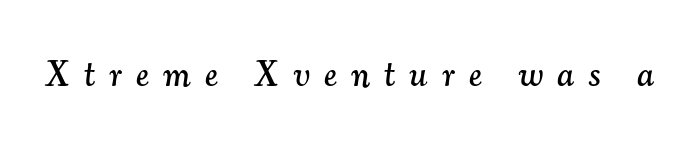
Display-style spreading of the glyphs; the letterfit is very open. A clean baseline with only descenders dipping below it. Each letter's strokes conclude with small projecting serifs. Think of a printed novel: that variable character pitch is what you see here. The typography opts for an oblique posture over an upright one.
